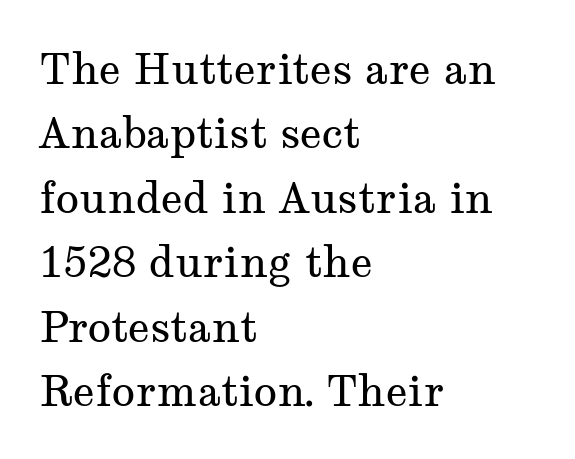
Q: Is the text bold? A: No.
Q: Is the text italic (slanted)? A: No, it is upright.
Q: Is the typeface a serif or a sans-serif typeface? A: Serif.
Q: Is the text underlined? A: No.
Q: How is the paragraph aligned? A: Left-aligned.
Q: Is the spacing between letters normal or unusually wide? A: Normal.
Q: Is the spacing between lines tight, normal or loose? A: Normal.
Q: Width (condensed, normal, or wide)? A: Wide.
Q: Stroke contrast? A: Medium.
Q: x-height? A: Medium.
Q: Monospaced? A: No.
